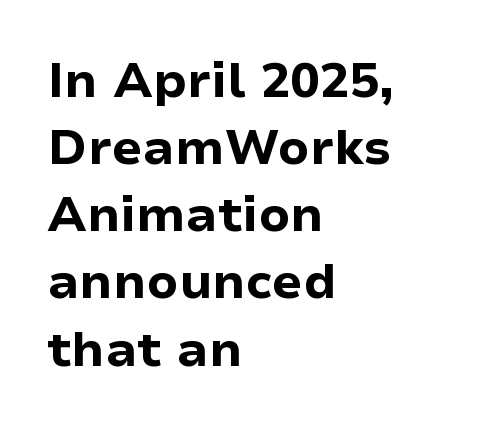
The image shows 49 px bold sans-serif type, upright; set left-aligned, normal line spacing (1.37x), normal letter spacing, not underlined; low stroke contrast and a medium x-height.
